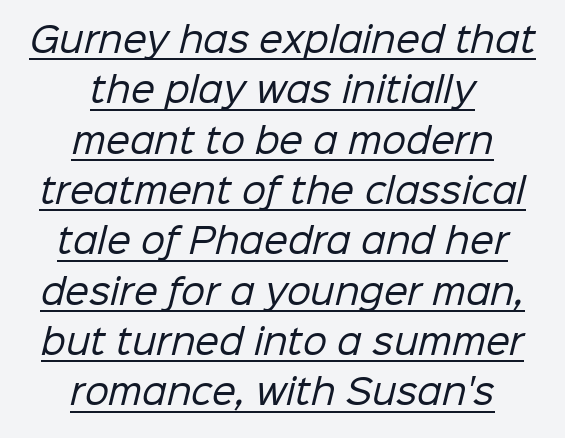
{"serif": "no", "bold": "no", "weight": "regular", "width": "normal", "stroke_contrast": "low", "x_height": "medium", "monospaced": "no", "underline": "yes", "align": "center", "line_spacing": "normal", "line_spacing_ratio": 1.48, "letter_spacing": "normal", "letter_spacing_em": 0.0, "glyph_px": 34}
